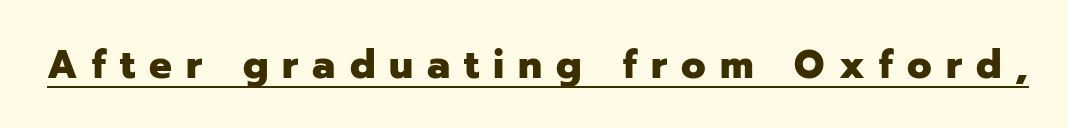
{"serif": "no", "italic": "no", "bold": "yes", "weight": "heavy", "width": "normal", "stroke_contrast": "low", "x_height": "medium", "monospaced": "no", "underline": "yes", "letter_spacing": "wide", "letter_spacing_em": 0.35, "glyph_px": 40}
